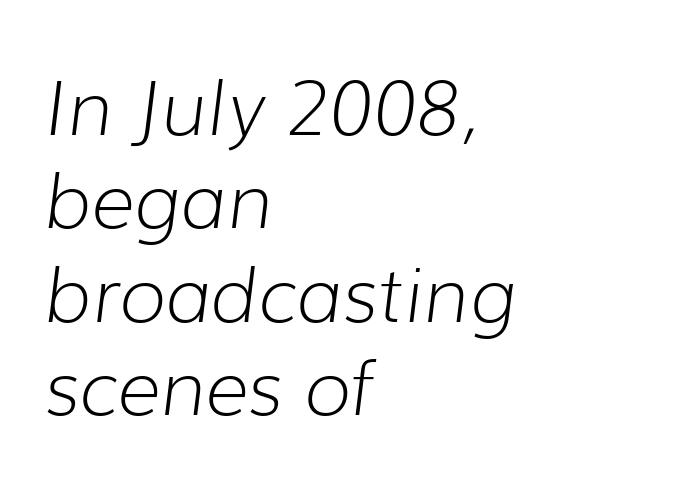
{"italic": "yes", "lean": "right", "slant_degrees": 7, "bold": "no", "weight": "light", "width": "normal", "stroke_contrast": "low", "x_height": "medium", "monospaced": "no", "underline": "no", "align": "left", "line_spacing_ratio": 1.23, "letter_spacing": "normal", "letter_spacing_em": 0.0, "glyph_px": 76}
